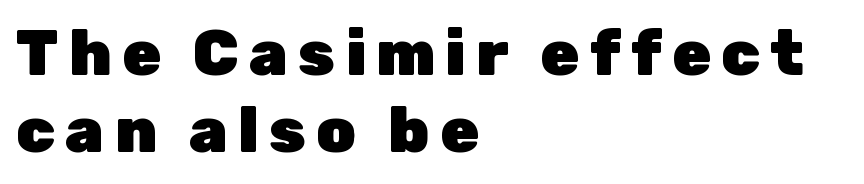
{"serif": "no", "italic": "no", "bold": "yes", "weight": "heavy", "width": "normal", "stroke_contrast": "low", "x_height": "medium", "monospaced": "no", "underline": "no", "align": "left", "line_spacing_ratio": 1.22, "glyph_px": 63}
